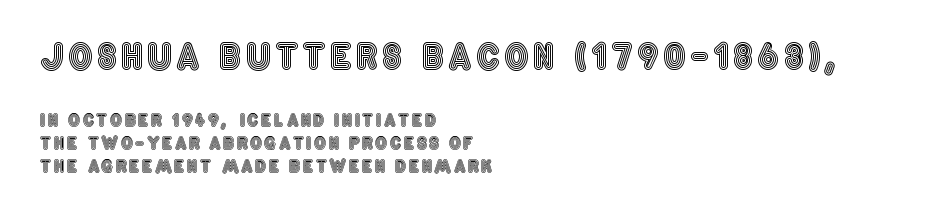
{"italic": "no", "width": "condensed", "x_height": "large", "monospaced": "no", "underline": "no", "align": "left", "line_spacing": "normal", "line_spacing_ratio": 1.33, "larger_block": "first", "size_ratio": 2.0, "glyph_px": 34}
